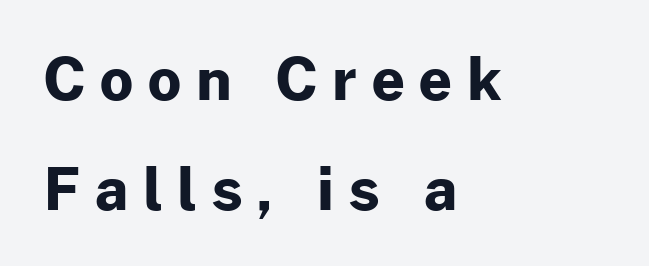
Q: Is the text bold? A: Yes.
Q: Is the text italic (slanted)? A: No, it is upright.
Q: Is the typeface a serif or a sans-serif typeface? A: Sans-serif.
Q: Is the text underlined? A: No.
Q: How is the paragraph aligned? A: Left-aligned.
Q: Is the spacing between letters normal or unusually wide? A: Unusually wide.
Q: Is the spacing between lines tight, normal or loose? A: Loose.
Q: Width (condensed, normal, or wide)? A: Normal.
Q: Stroke contrast? A: Low.
Q: x-height? A: Medium.
Q: Monospaced? A: No.
